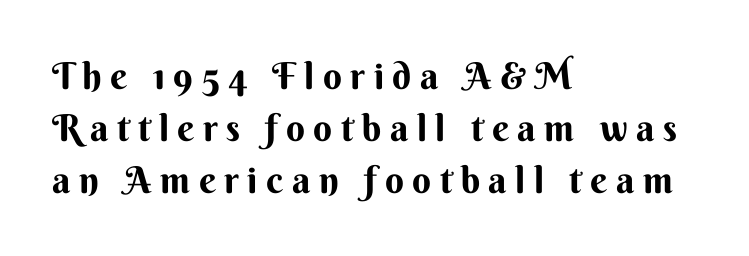
Q: Is the text italic (slanted)? A: No, it is upright.
Q: Is the typeface a serif or a sans-serif typeface? A: Sans-serif.
Q: Is the text underlined? A: No.
Q: How is the paragraph aligned? A: Left-aligned.
Q: Is the spacing between letters normal or unusually wide? A: Unusually wide.
Q: Is the spacing between lines tight, normal or loose? A: Normal.
Q: Width (condensed, normal, or wide)? A: Normal.
Q: Stroke contrast? A: Medium.
Q: x-height? A: Small.
Q: Monospaced? A: No.
